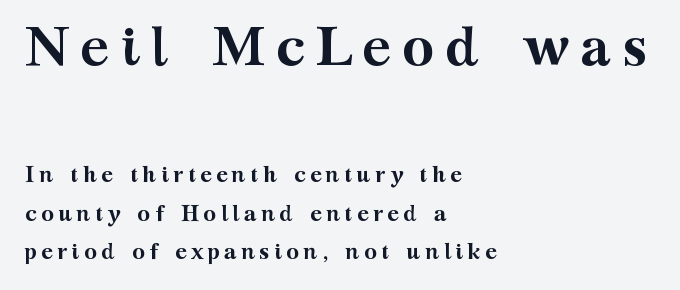
The image shows 55 px semibold, wide serif type, upright; set left-aligned, line spacing 1.76x, not underlined; the first (top) block is 2.5x larger; medium stroke contrast and a medium x-height.
